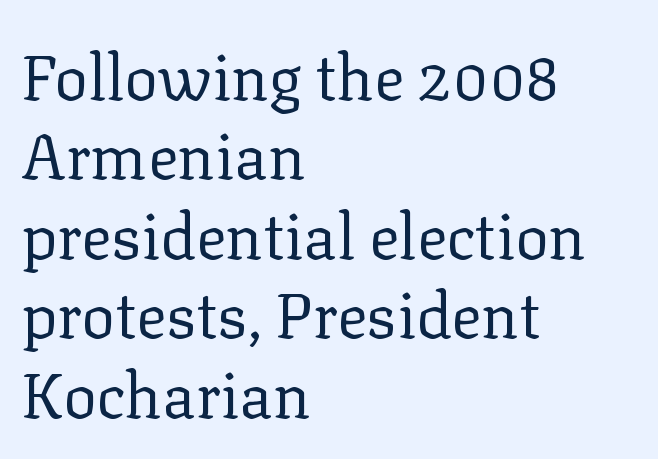
{"serif": "yes", "italic": "no", "bold": "no", "weight": "regular", "width": "normal", "stroke_contrast": "low", "x_height": "medium", "monospaced": "no", "underline": "no", "align": "left", "line_spacing": "normal", "line_spacing_ratio": 1.26, "letter_spacing": "normal", "letter_spacing_em": 0.0, "glyph_px": 63}
